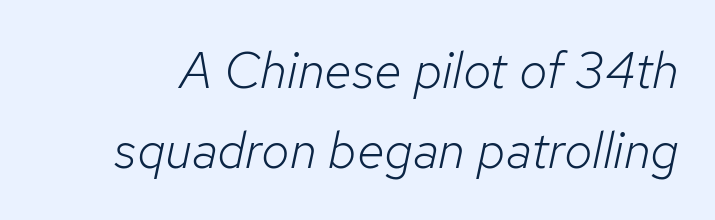
Is there much room between lines? A standard amount, neither cramped nor airy. Look at the tracking — it's just the regular setting, nothing added. Beneath every word, the page is bare. Vertical stems look standard width or narrower in stroke.
